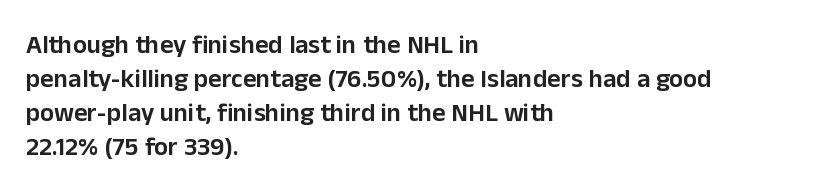
The image shows 26 px text type, upright; set left-aligned, normal line spacing (1.31x), normal letter spacing, not underlined.
